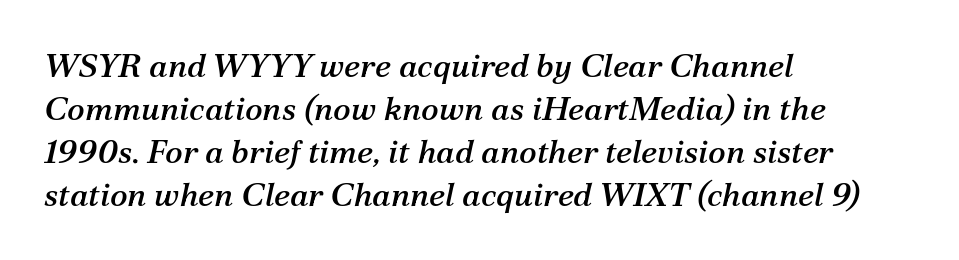
The image shows 33 px serif type, italic (leaning right); set left-aligned, normal line spacing (1.3x), normal letter spacing, not underlined; medium stroke contrast and a medium x-height.
